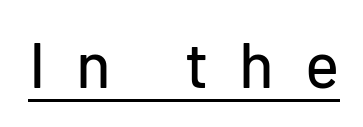
Q: Is the text italic (slanted)? A: No, it is upright.
Q: Is the typeface a serif or a sans-serif typeface? A: Sans-serif.
Q: Is the text underlined? A: Yes.
Q: Is the spacing between letters normal or unusually wide? A: Unusually wide.
Q: Width (condensed, normal, or wide)? A: Normal.
Q: Stroke contrast? A: Low.
Q: x-height? A: Medium.
Q: Monospaced? A: No.
